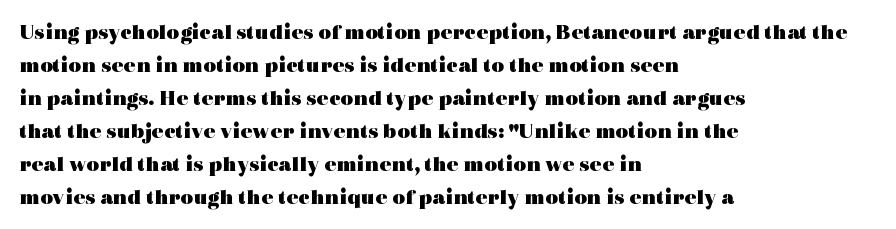
{"italic": "no", "bold": "yes", "underline": "no", "align": "left", "line_spacing": "normal", "line_spacing_ratio": 1.5, "letter_spacing": "normal", "letter_spacing_em": 0.0, "glyph_px": 22}
